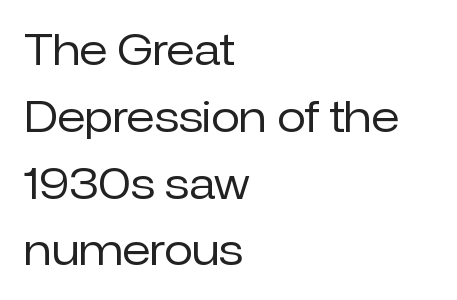
{"serif": "no", "italic": "no", "bold": "no", "weight": "regular", "width": "normal", "stroke_contrast": "low", "x_height": "medium", "monospaced": "no", "underline": "no", "align": "left", "line_spacing": "normal", "line_spacing_ratio": 1.59, "letter_spacing": "normal", "letter_spacing_em": 0.0, "glyph_px": 42}
